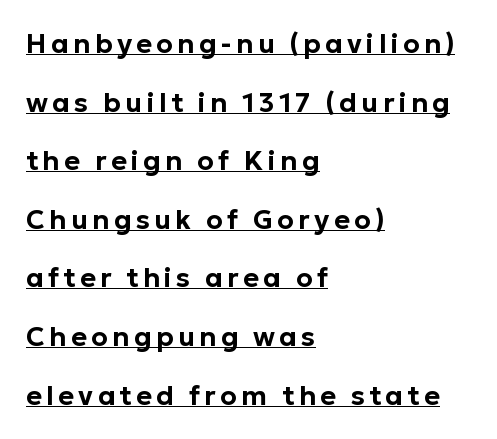
{"italic": "no", "underline": "yes", "align": "left", "line_spacing": "loose", "line_spacing_ratio": 2.17, "glyph_px": 27}
